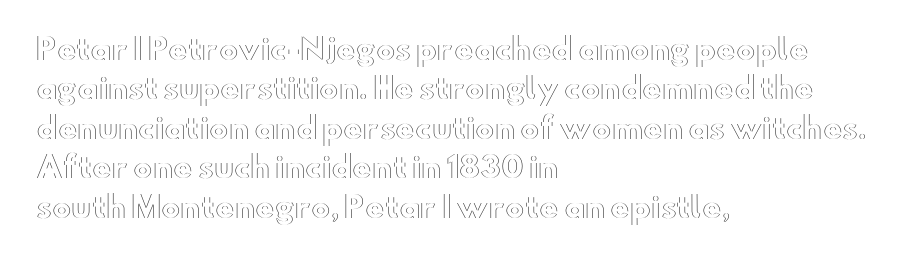
Q: Is the text italic (slanted)? A: No, it is upright.
Q: Is the text underlined? A: No.
Q: How is the paragraph aligned? A: Left-aligned.
Q: Is the spacing between letters normal or unusually wide? A: Normal.
Q: Is the spacing between lines tight, normal or loose? A: Normal.
Q: Width (condensed, normal, or wide)? A: Wide.
Q: x-height? A: Small.
Q: Monospaced? A: No.
